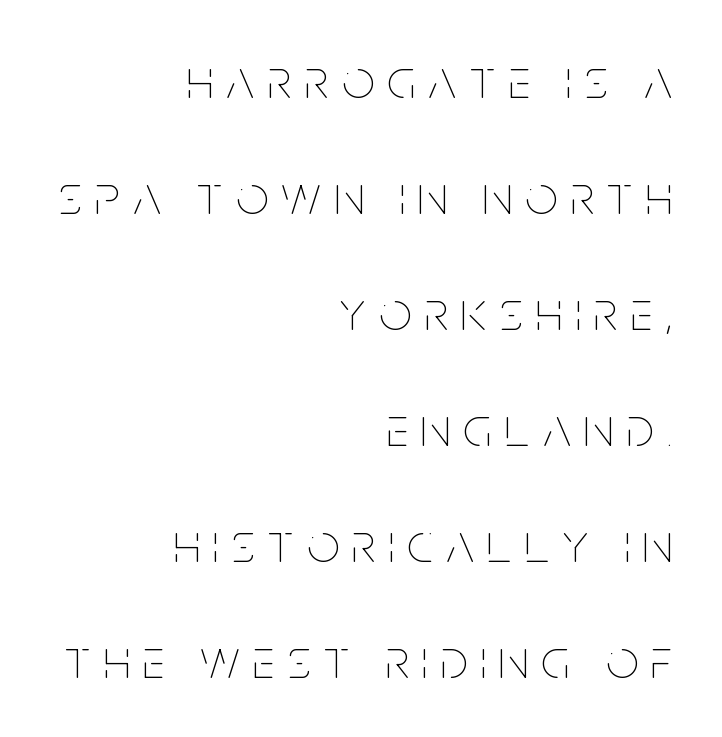
The image shows 56 px thin, condensed type, upright; set right-aligned, loose line spacing (2.07x), unusually wide letter spacing (+0.24 em), not underlined; low stroke contrast and a large x-height.
